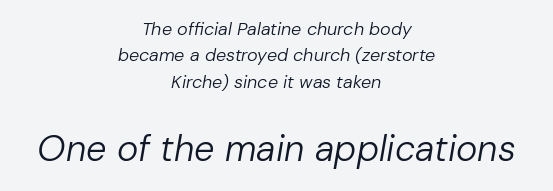
The image shows 36 px regular-weight type, italic (leaning right); set centered, normal line spacing (1.47x), normal letter spacing, not underlined; the second (bottom) block is 2.0x larger; low stroke contrast and a medium x-height.
